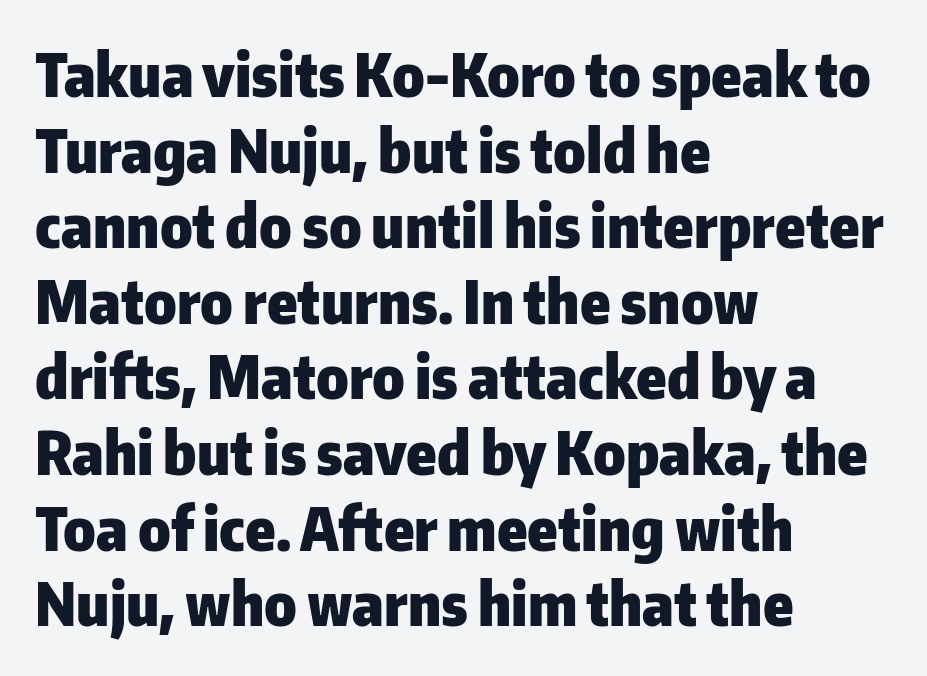
{"serif": "no", "italic": "no", "bold": "yes", "weight": "heavy", "width": "normal", "stroke_contrast": "low", "x_height": "medium", "monospaced": "no", "underline": "no", "align": "left", "line_spacing": "normal", "line_spacing_ratio": 1.26, "letter_spacing": "normal", "letter_spacing_em": 0.0, "glyph_px": 60}
